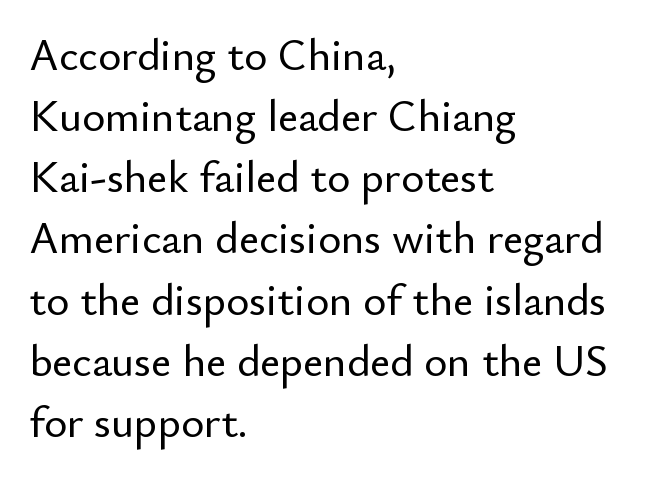
Normally led — the rows are evenly, conventionally spaced. The face used here is a sans, in the tradition of grotesques and geometrics. The type sits square on the baseline with zero lean. The foot of each line stays bare and open. Glyph-to-glyph distance matches everyday printed text.
